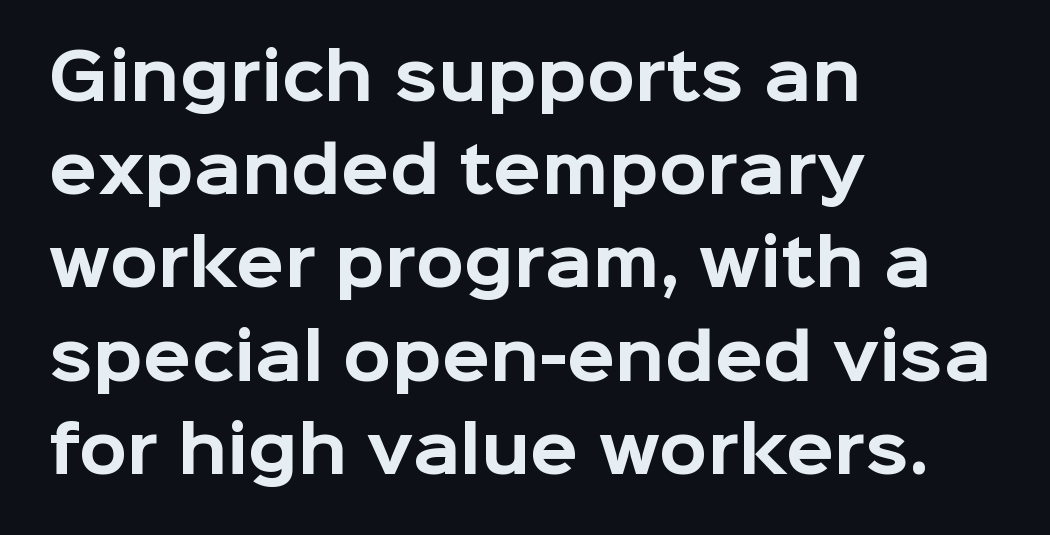
Character widths vary here, with narrow letters taking less room than wide ones. The glyphs have the mass of a bold cut. Compared with typical body copy, the letter spacing here is the same. The type family on display is of the sans-serif kind.
